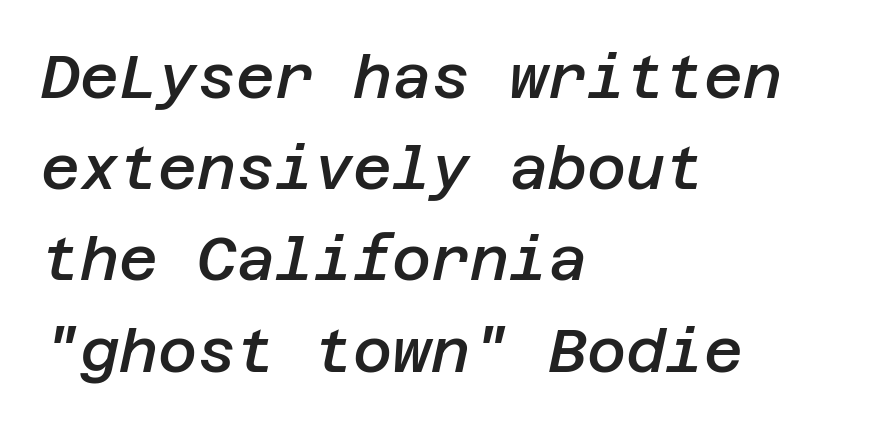
{"italic": "yes", "lean": "right", "slant_degrees": 12, "bold": "semi", "weight": "semibold", "width": "normal", "stroke_contrast": "low", "x_height": "large", "underline": "no", "align": "left", "line_spacing": "normal", "line_spacing_ratio": 1.52, "letter_spacing": "normal", "letter_spacing_em": 0.0, "glyph_px": 60}
